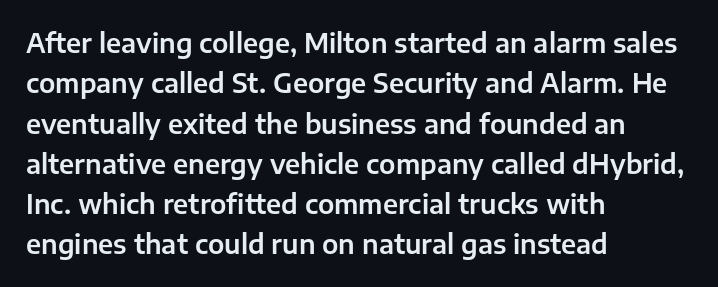
The image shows 26 px text type, upright; set left-aligned, normal line spacing (1.55x), normal letter spacing, not underlined.
